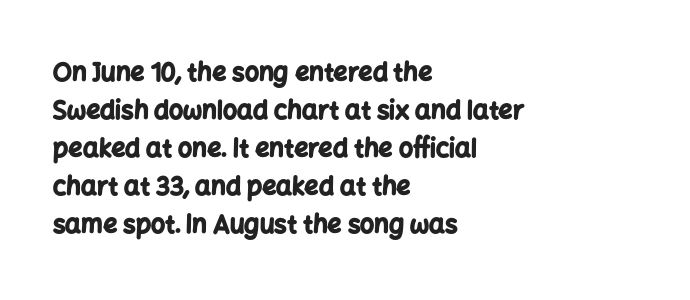
The image shows 25 px bold type, upright; set left-aligned, normal line spacing (1.52x), normal letter spacing, not underlined.
